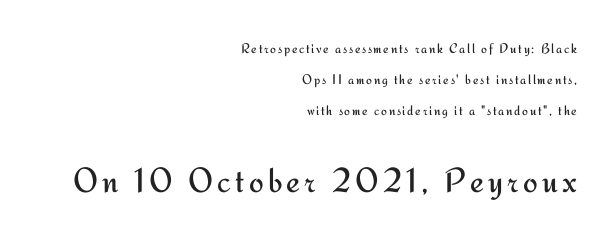
The image shows 35 px regular-weight sans-serif type, upright; set right-aligned, loose line spacing (2.2x), not underlined; the second (bottom) block is 2.5x larger; medium stroke contrast and a small x-height.
